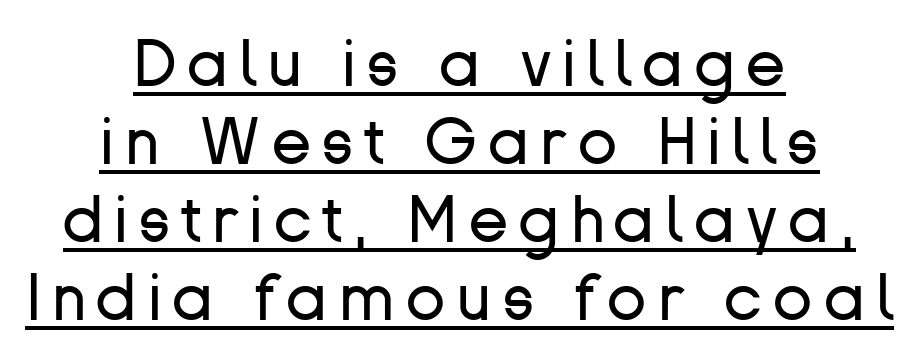
{"serif": "no", "italic": "no", "bold": "no", "weight": "regular", "width": "normal", "stroke_contrast": "low", "x_height": "medium", "monospaced": "no", "underline": "yes", "align": "center", "line_spacing_ratio": 1.18, "glyph_px": 66}
